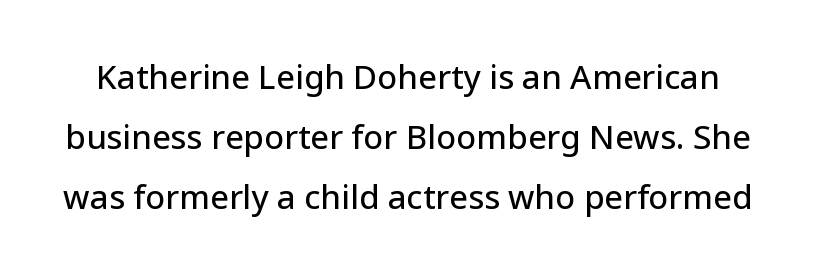
{"serif": "no", "italic": "no", "width": "normal", "stroke_contrast": "low", "x_height": "medium", "monospaced": "no", "underline": "no", "line_spacing_ratio": 1.82, "letter_spacing": "normal", "letter_spacing_em": 0.0, "glyph_px": 33}
